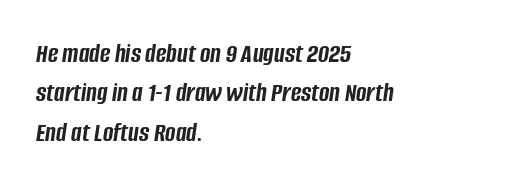
The image shows 28 px semibold, condensed type, italic (leaning right); set left-aligned, normal line spacing (1.41x), normal letter spacing, not underlined; low stroke contrast and a large x-height.
